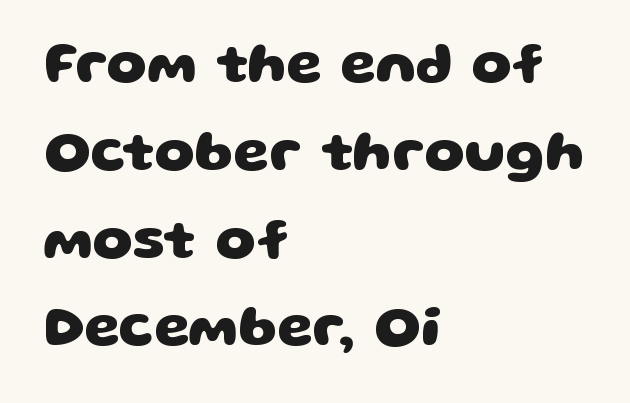
The rendering keeps characters at their native spacing. The passage is arranged the way most books set body copy — flush left. Does the weight exceed regular? Yes, all the way to bold. The lines sit at an ordinary, default distance from one another. This sample has the flowing, uneven cadence of proportional lettering.
